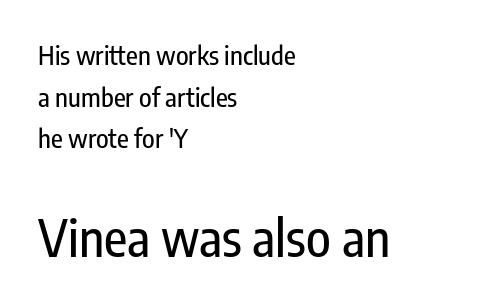
Q: Is the text italic (slanted)? A: No, it is upright.
Q: Is the typeface a serif or a sans-serif typeface? A: Sans-serif.
Q: Is the text underlined? A: No.
Q: How is the paragraph aligned? A: Left-aligned.
Q: Is the spacing between letters normal or unusually wide? A: Normal.
Q: Is the spacing between lines tight, normal or loose? A: Normal.
Q: Which block of text is set in a larger size, the first (top) or the second (bottom)? A: The second (bottom) one.
Q: Width (condensed, normal, or wide)? A: Condensed.
Q: Stroke contrast? A: Low.
Q: x-height? A: Medium.
Q: Monospaced? A: No.
